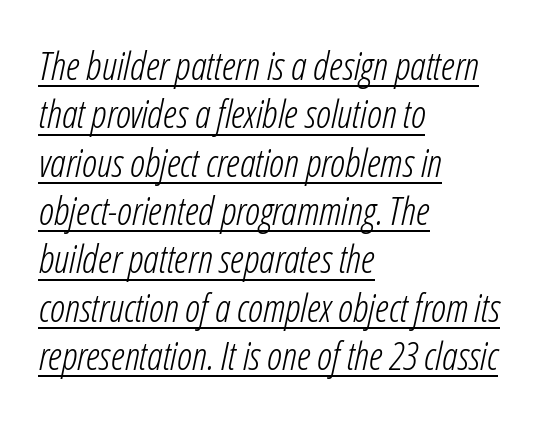
All the whitespace from short lines collects on the right. It's the slanting kind of type. Tracking here is standard; glyphs follow each other at the usual distance. Weight: in the light-to-regular range. Has an underline been added? It has.
